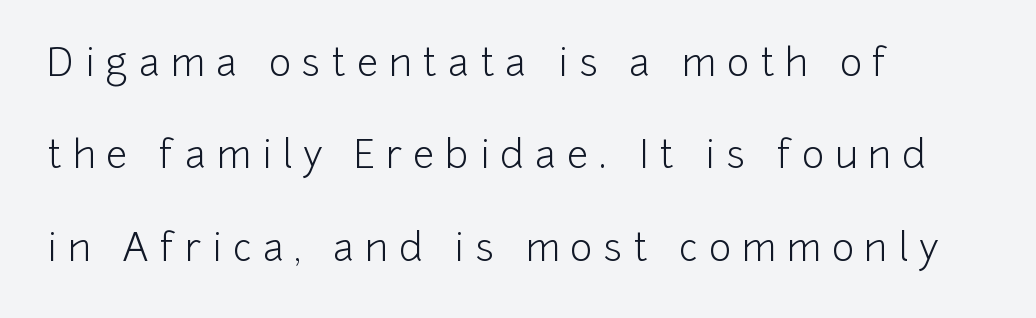
Q: Is the text bold? A: No.
Q: Is the text italic (slanted)? A: No, it is upright.
Q: Is the typeface a serif or a sans-serif typeface? A: Sans-serif.
Q: Is the text underlined? A: No.
Q: How is the paragraph aligned? A: Left-aligned.
Q: Is the spacing between letters normal or unusually wide? A: Unusually wide.
Q: Is the spacing between lines tight, normal or loose? A: Loose.
Q: Width (condensed, normal, or wide)? A: Normal.
Q: Stroke contrast? A: Low.
Q: x-height? A: Medium.
Q: Monospaced? A: No.
